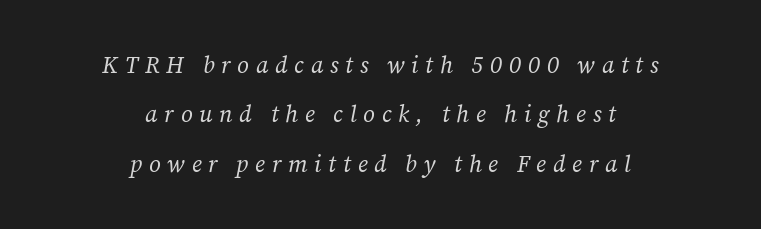
The passage shown leans; its letterforms are oblique. The passage shown is not underscored anywhere. Layout note: lines centered. Tracking value appears strongly positive — letters spread wide. Unbolded letterforms with no extra heft.
